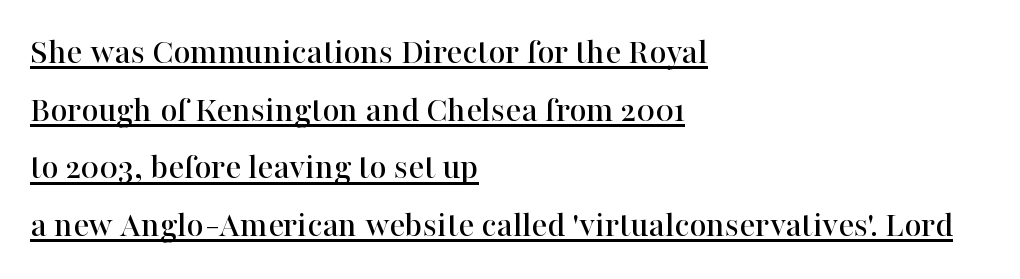
The image shows 37 px serif type, upright; set left-aligned, normal line spacing (1.56x), normal letter spacing, underlined; high stroke contrast and a medium x-height.
